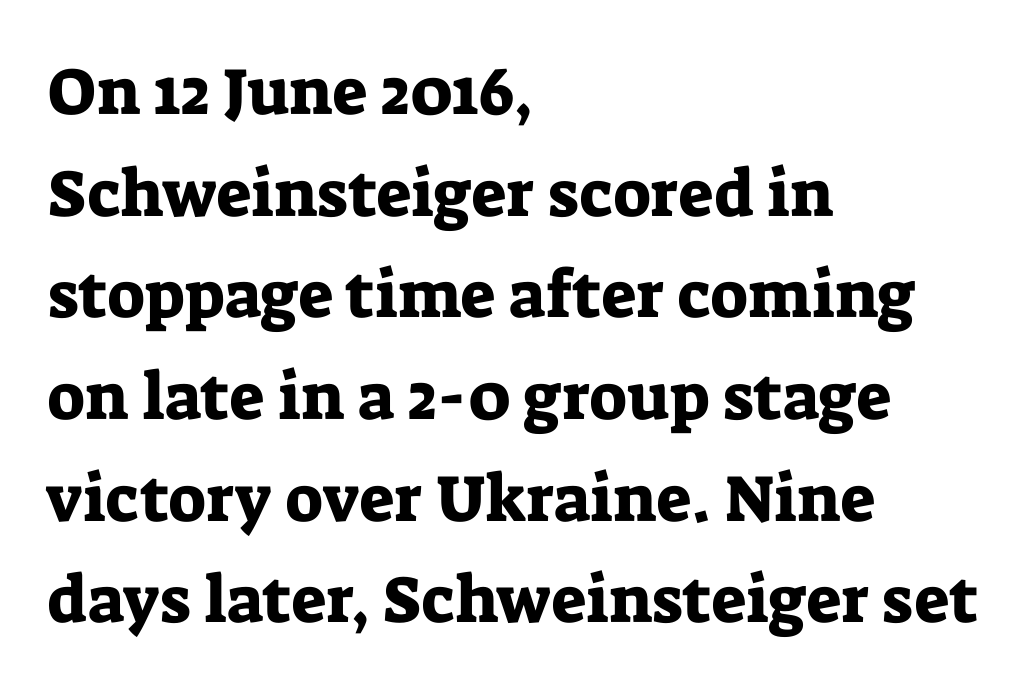
{"serif": "yes", "italic": "no", "width": "normal", "stroke_contrast": "low", "x_height": "medium", "monospaced": "no", "underline": "no", "align": "left", "line_spacing": "normal", "line_spacing_ratio": 1.54, "letter_spacing": "normal", "letter_spacing_em": 0.0, "glyph_px": 66}
